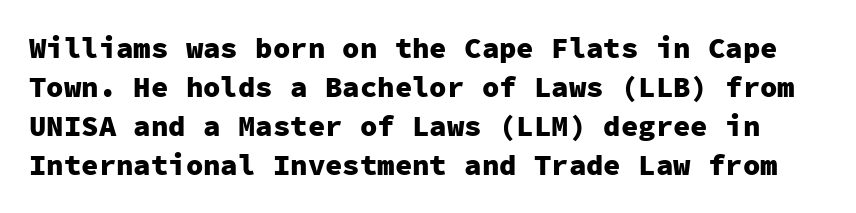
{"serif": "no", "italic": "no", "bold": "yes", "weight": "heavy", "width": "normal", "stroke_contrast": "low", "x_height": "medium", "monospaced": "yes", "underline": "no", "line_spacing": "normal", "line_spacing_ratio": 1.35, "letter_spacing": "normal", "letter_spacing_em": 0.0, "glyph_px": 29}
